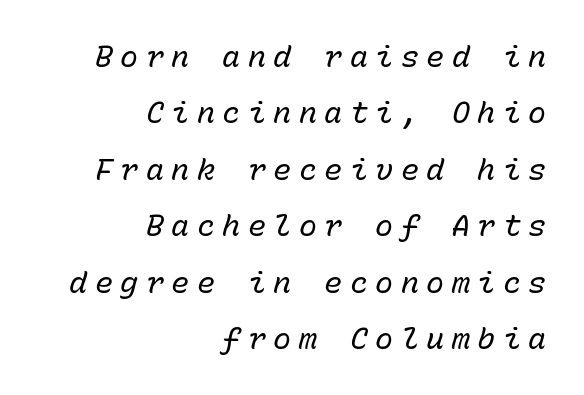
{"italic": "yes", "lean": "right", "slant_degrees": 15, "bold": "no", "weight": "regular", "width": "normal", "stroke_contrast": "low", "x_height": "medium", "monospaced": "yes", "underline": "no", "align": "right", "line_spacing_ratio": 1.88, "letter_spacing": "wide", "letter_spacing_em": 0.25, "glyph_px": 30}
